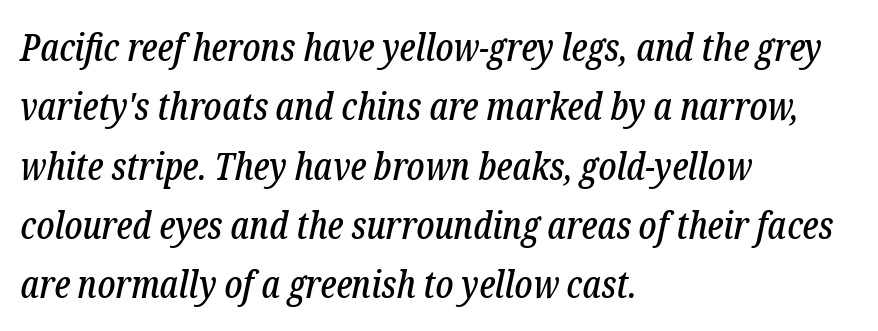
Q: Is the text italic (slanted)? A: Yes, it leans right by about 12 degrees.
Q: Is the typeface a serif or a sans-serif typeface? A: Serif.
Q: Is the text underlined? A: No.
Q: How is the paragraph aligned? A: Left-aligned.
Q: Is the spacing between letters normal or unusually wide? A: Normal.
Q: Is the spacing between lines tight, normal or loose? A: Normal.
Q: Width (condensed, normal, or wide)? A: Condensed.
Q: Stroke contrast? A: Low.
Q: x-height? A: Medium.
Q: Monospaced? A: No.
